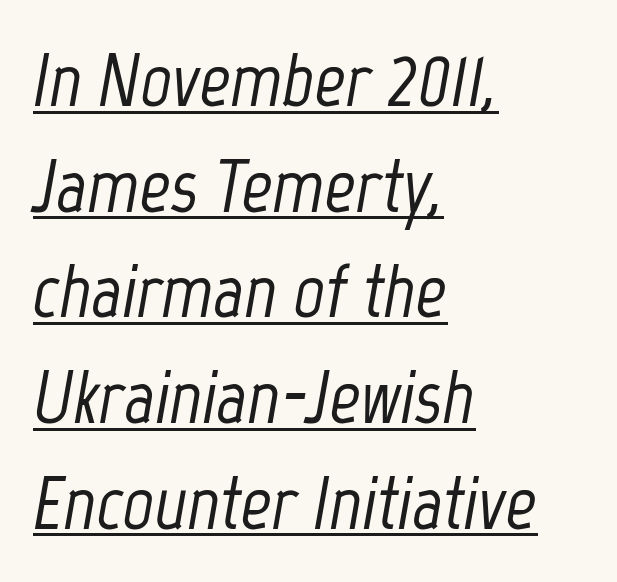
Proportional: the letters do not fall into vertical columns. Nobody touched the tracking dial on this one. The string is rendered with underlining switched on. The text block is weighted toward the left margin, trailing off unevenly rightward. Rows of type keep a routine distance in the vertical direction.
